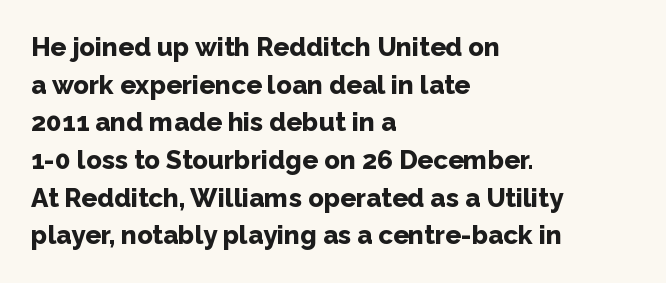
{"italic": "no", "bold": "yes", "underline": "no", "align": "left", "line_spacing": "normal", "line_spacing_ratio": 1.45, "letter_spacing": "normal", "letter_spacing_em": 0.0, "glyph_px": 26}
